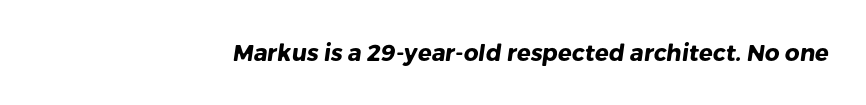
The image shows 23 px bold type; set normal letter spacing, not underlined.
